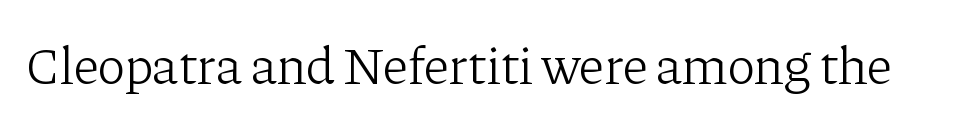
The image shows 53 px light serif type, upright; set normal letter spacing, not underlined; low stroke contrast and a medium x-height.
